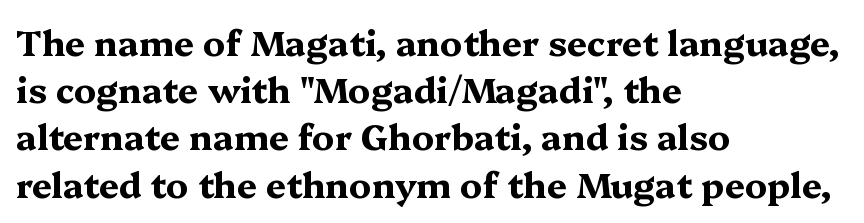
The image shows 35 px bold, wide serif type, upright; set left-aligned, normal line spacing (1.35x), normal letter spacing, not underlined; medium stroke contrast and a medium x-height.
